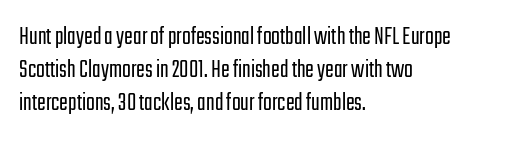
{"italic": "no", "bold": "no", "underline": "no", "align": "left", "line_spacing": "normal", "line_spacing_ratio": 1.27, "letter_spacing": "normal", "letter_spacing_em": 0.0, "glyph_px": 26}
